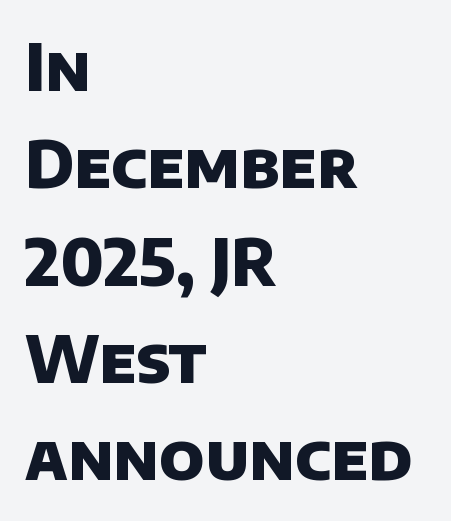
What stands out about the letter spacing? Nothing — it is the standard amount. Note: no serifs on the glyphs. Heft: maximum for text — a bold. The words here are not underlined.
